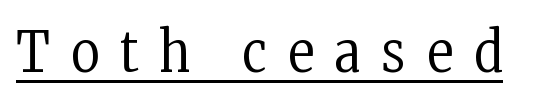
Q: Is the text bold? A: No.
Q: Is the text italic (slanted)? A: No, it is upright.
Q: Is the typeface a serif or a sans-serif typeface? A: Serif.
Q: Is the text underlined? A: Yes.
Q: Is the spacing between letters normal or unusually wide? A: Unusually wide.
Q: Width (condensed, normal, or wide)? A: Condensed.
Q: Stroke contrast? A: Low.
Q: x-height? A: Medium.
Q: Monospaced? A: No.
